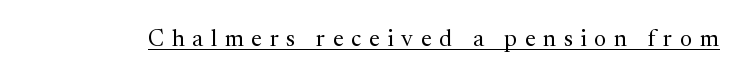
{"italic": "no", "bold": "no", "underline": "yes", "letter_spacing": "wide", "letter_spacing_em": 0.34, "glyph_px": 23}
